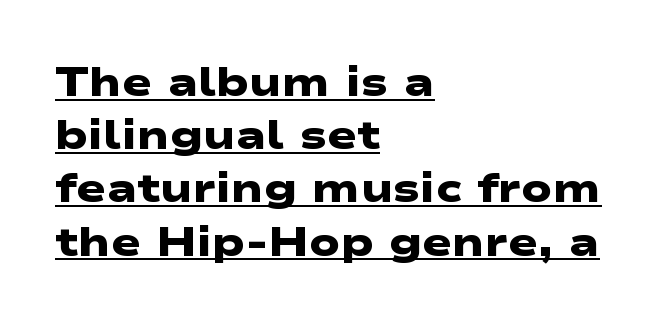
The image shows 40 px heavy, wide sans-serif type; set left-aligned, normal line spacing (1.33x), normal letter spacing, underlined; low stroke contrast and a medium x-height.
